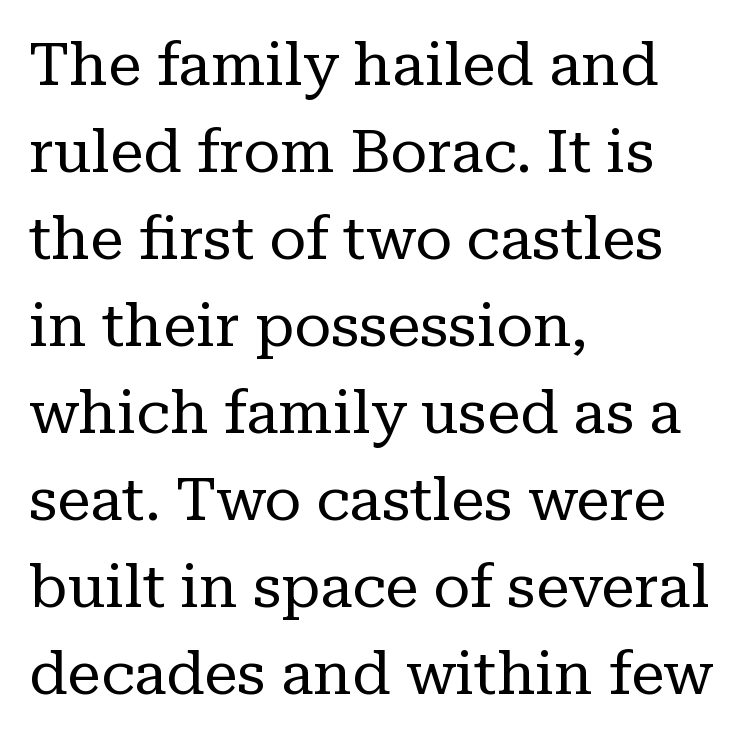
{"serif": "yes", "italic": "no", "bold": "no", "weight": "regular", "width": "normal", "stroke_contrast": "low", "x_height": "medium", "monospaced": "no", "underline": "no", "align": "left", "line_spacing": "normal", "line_spacing_ratio": 1.45, "letter_spacing": "normal", "letter_spacing_em": 0.0, "glyph_px": 60}
